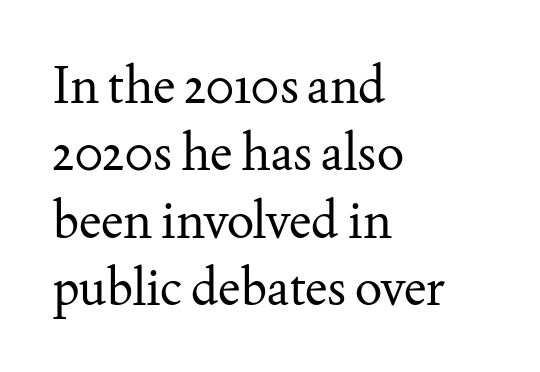
The image shows 51 px regular-weight serif type, upright; set left-aligned, normal line spacing (1.32x), normal letter spacing, not underlined; medium stroke contrast and a small x-height.
